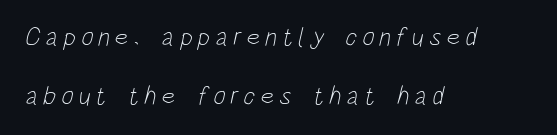
{"bold": "no", "underline": "no", "align": "left", "line_spacing": "loose", "line_spacing_ratio": 2.27, "glyph_px": 26}
